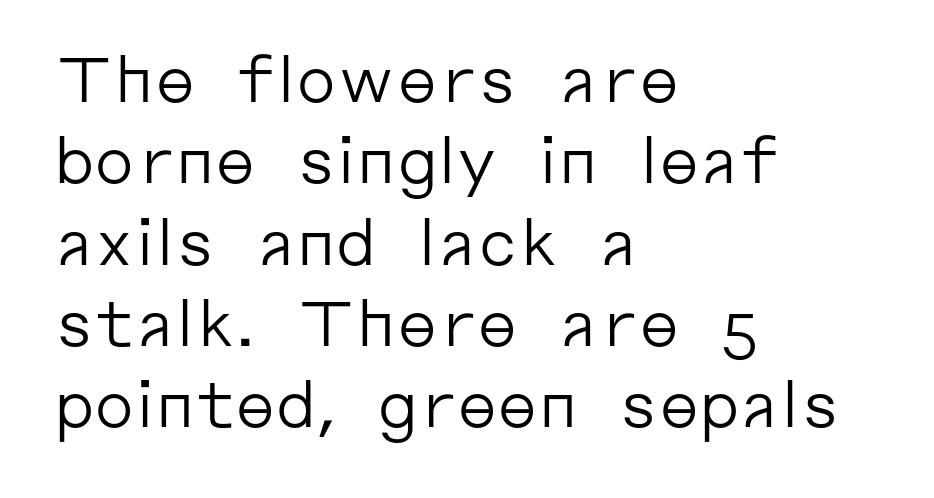
The image shows 63 px regular-weight sans-serif type, upright; set left-aligned, normal line spacing (1.29x), normal letter spacing, not underlined; low stroke contrast and a medium x-height.
